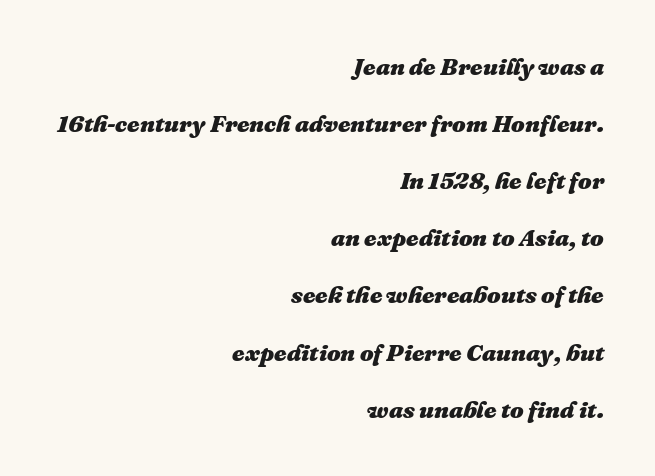
Q: Is the text bold? A: Yes.
Q: Is the text italic (slanted)? A: Yes, it leans right by about 16 degrees.
Q: Is the text underlined? A: No.
Q: How is the paragraph aligned? A: Right-aligned.
Q: Is the spacing between letters normal or unusually wide? A: Normal.
Q: Is the spacing between lines tight, normal or loose? A: Loose.
